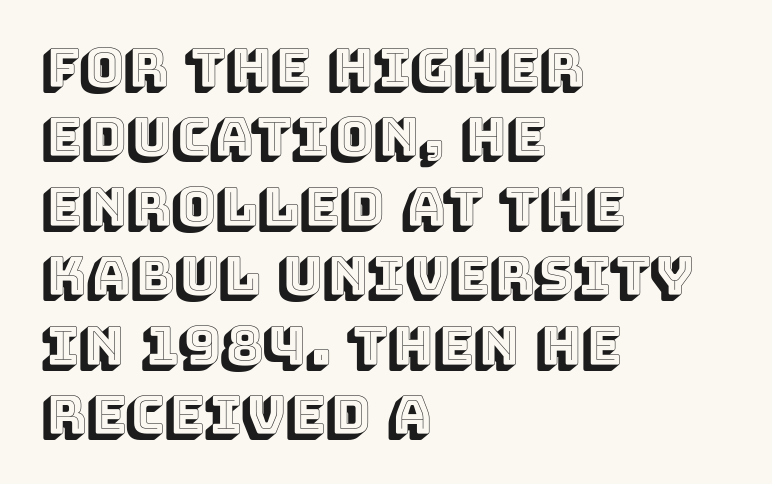
There is no visible air inserted between adjacent glyphs. Underlining? Definitely not there. Note the varied advance widths — an 'i' is clearly narrower than an 'm'. One glance says typical: line gaps are just what's usual. The rendering anchors every line to the left-hand side. Nope, not italic — everything's standing straight.
